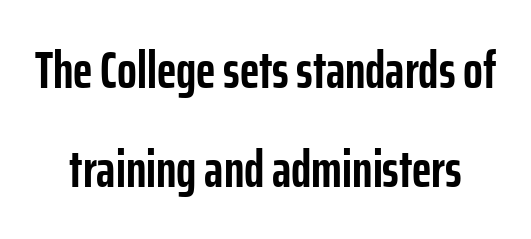
Q: Is the text bold? A: Yes.
Q: Is the text italic (slanted)? A: No, it is upright.
Q: Is the typeface a serif or a sans-serif typeface? A: Sans-serif.
Q: Is the text underlined? A: No.
Q: Is the spacing between letters normal or unusually wide? A: Normal.
Q: Is the spacing between lines tight, normal or loose? A: Loose.
Q: Width (condensed, normal, or wide)? A: Condensed.
Q: Stroke contrast? A: Low.
Q: x-height? A: Medium.
Q: Monospaced? A: No.
